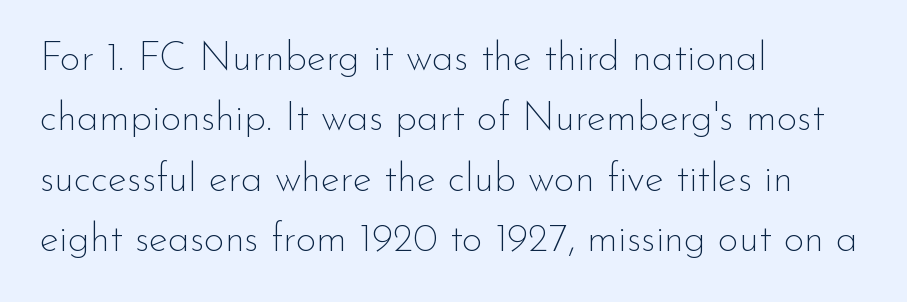
{"serif": "no", "italic": "no", "bold": "no", "weight": "thin", "width": "normal", "stroke_contrast": "low", "x_height": "small", "monospaced": "no", "underline": "no", "align": "left", "line_spacing": "normal", "line_spacing_ratio": 1.51, "letter_spacing": "normal", "letter_spacing_em": 0.0, "glyph_px": 40}
